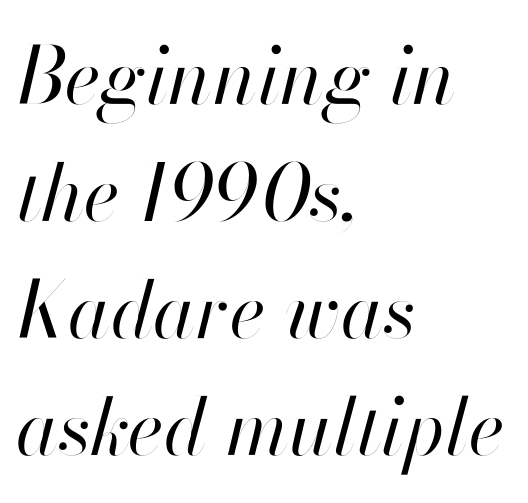
There's an unmistakable incline to the writing here. The letters look calm and open, with moderate or lighter stems. A normal amount of white space separates one row of letters from the next. These lines are set flush left with a ragged right edge.
